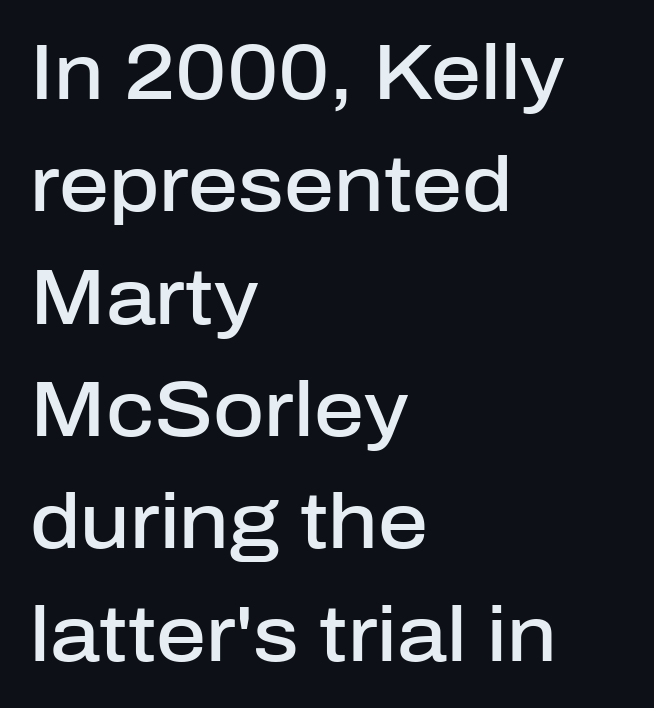
Q: Is the text bold? A: Semi-bold.
Q: Is the text italic (slanted)? A: No, it is upright.
Q: Is the typeface a serif or a sans-serif typeface? A: Sans-serif.
Q: Is the text underlined? A: No.
Q: How is the paragraph aligned? A: Left-aligned.
Q: Is the spacing between letters normal or unusually wide? A: Normal.
Q: Is the spacing between lines tight, normal or loose? A: Normal.
Q: Width (condensed, normal, or wide)? A: Normal.
Q: Stroke contrast? A: Low.
Q: x-height? A: Medium.
Q: Monospaced? A: No.
